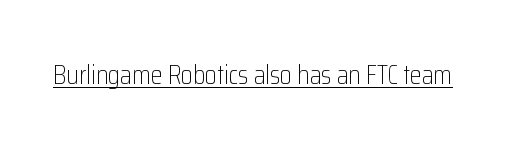
Q: Is the text bold? A: No.
Q: Is the text italic (slanted)? A: No, it is upright.
Q: Is the text underlined? A: Yes.
Q: Is the spacing between letters normal or unusually wide? A: Normal.
